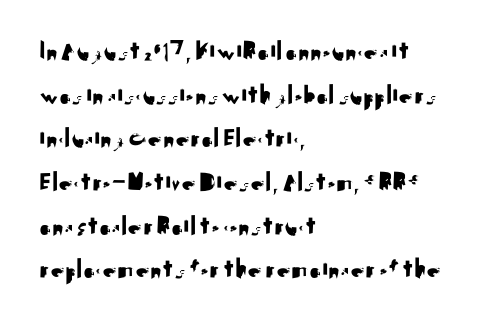
The image shows 28 px sans-serif type, upright; set left-aligned, normal line spacing (1.56x), normal letter spacing, not underlined; medium stroke contrast and a small x-height.
